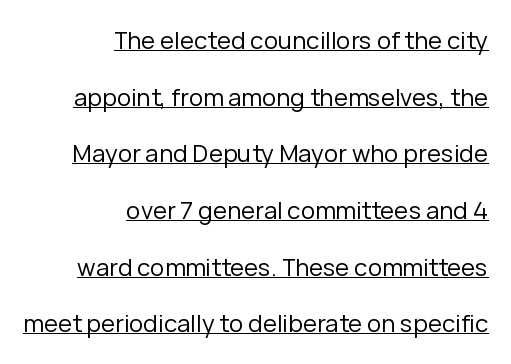
{"italic": "no", "bold": "no", "underline": "yes", "align": "right", "line_spacing": "loose", "line_spacing_ratio": 2.36, "letter_spacing": "normal", "letter_spacing_em": 0.0, "glyph_px": 24}
